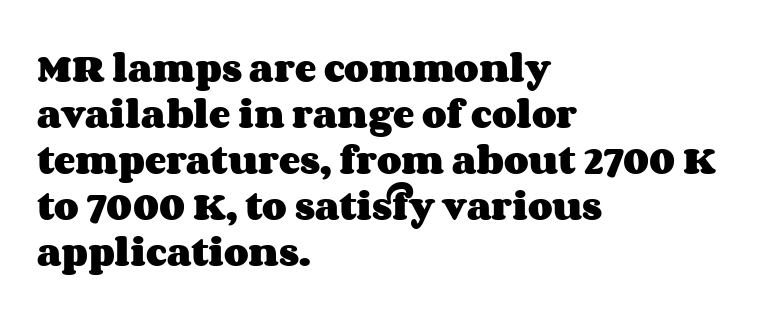
{"italic": "no", "bold": "yes", "weight": "heavy", "width": "wide", "stroke_contrast": "medium", "x_height": "large", "monospaced": "no", "underline": "no", "align": "left", "line_spacing": "normal", "line_spacing_ratio": 1.44, "letter_spacing": "normal", "letter_spacing_em": 0.0, "glyph_px": 32}
